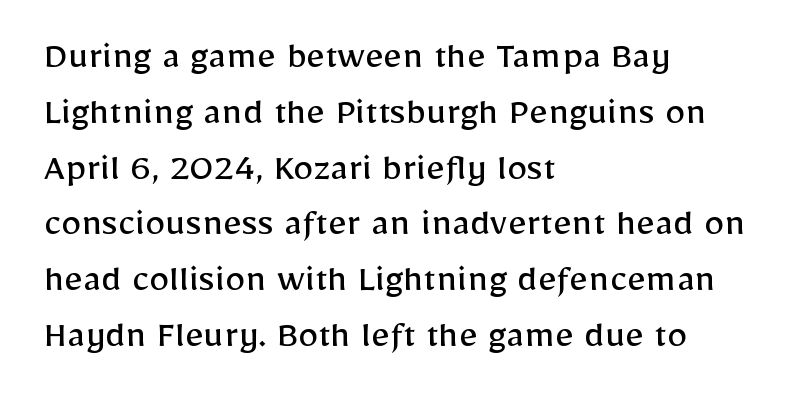
Q: Is the text bold? A: No.
Q: Is the text italic (slanted)? A: No, it is upright.
Q: Is the typeface a serif or a sans-serif typeface? A: Sans-serif.
Q: Is the text underlined? A: No.
Q: How is the paragraph aligned? A: Left-aligned.
Q: Is the spacing between letters normal or unusually wide? A: Normal.
Q: Is the spacing between lines tight, normal or loose? A: Normal.
Q: Width (condensed, normal, or wide)? A: Normal.
Q: Stroke contrast? A: Low.
Q: x-height? A: Medium.
Q: Monospaced? A: No.
